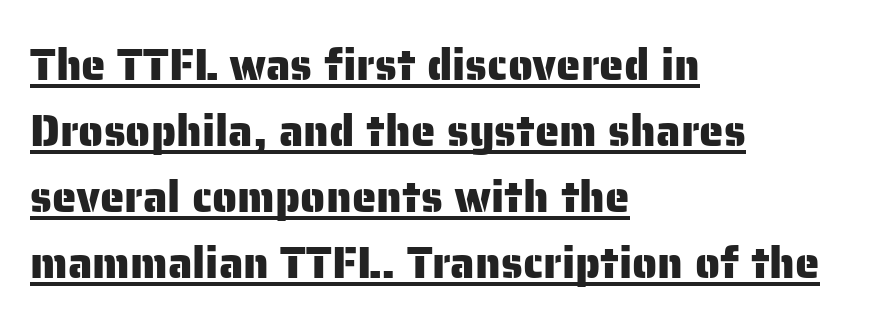
The image shows 44 px sans-serif type, upright; set left-aligned, normal line spacing (1.5x), normal letter spacing, underlined; low stroke contrast and a medium x-height.
